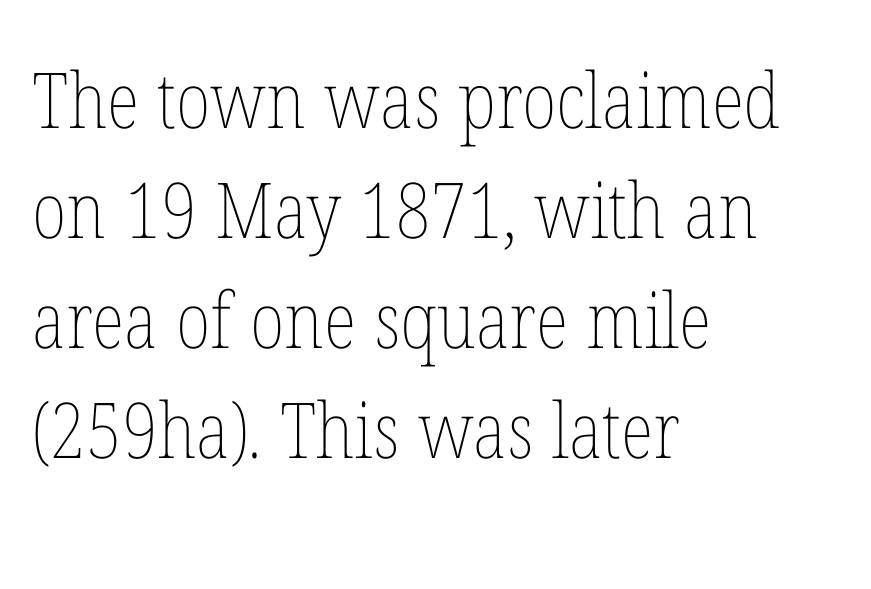
{"italic": "no", "bold": "no", "weight": "thin", "width": "condensed", "stroke_contrast": "low", "x_height": "medium", "monospaced": "no", "underline": "no", "align": "left", "line_spacing": "normal", "line_spacing_ratio": 1.43, "letter_spacing": "normal", "letter_spacing_em": 0.0, "glyph_px": 77}
